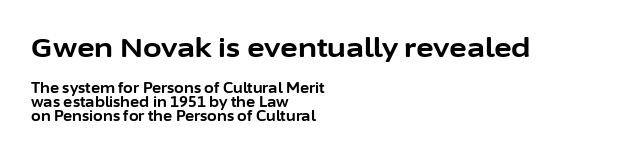
Q: Is the text bold? A: Yes.
Q: Is the text italic (slanted)? A: No, it is upright.
Q: Is the text underlined? A: No.
Q: How is the paragraph aligned? A: Left-aligned.
Q: Is the spacing between letters normal or unusually wide? A: Normal.
Q: Is the spacing between lines tight, normal or loose? A: Tight.
Q: Which block of text is set in a larger size, the first (top) or the second (bottom)? A: The first (top) one.
